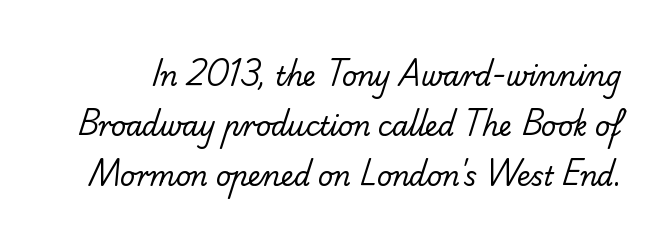
Q: Is the text bold? A: No.
Q: Is the text underlined? A: No.
Q: Is the spacing between letters normal or unusually wide? A: Normal.
Q: Is the spacing between lines tight, normal or loose? A: Loose.
